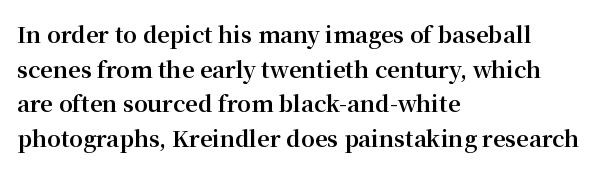
The image shows 22 px bold type, upright; set left-aligned, normal line spacing (1.57x), normal letter spacing, not underlined.
